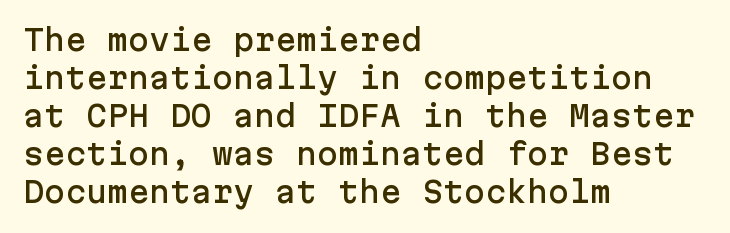
{"serif": "no", "italic": "no", "width": "normal", "stroke_contrast": "low", "x_height": "medium", "underline": "no", "align": "left", "line_spacing": "normal", "line_spacing_ratio": 1.36, "letter_spacing": "normal", "letter_spacing_em": 0.0, "glyph_px": 28}
